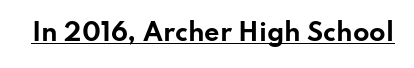
Students, observe the line beneath the letters — that is underlining. Upright lettering throughout. Summary of weight: heavy, a full bold. Here the glyphs are tracked normally, forming tight word shapes.
